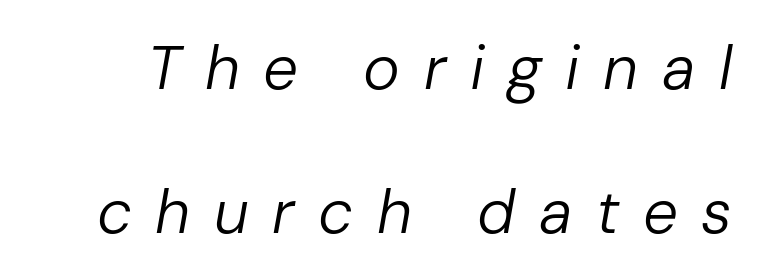
{"italic": "yes", "lean": "right", "slant_degrees": 10, "bold": "no", "weight": "regular", "width": "normal", "stroke_contrast": "low", "x_height": "medium", "monospaced": "no", "underline": "no", "line_spacing": "loose", "line_spacing_ratio": 2.32, "letter_spacing": "wide", "letter_spacing_em": 0.38, "glyph_px": 62}
